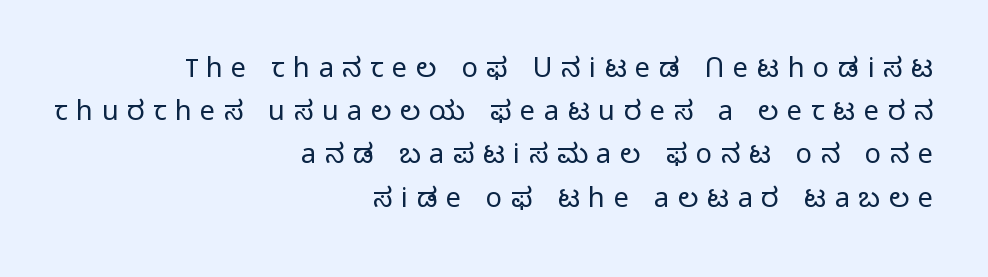
{"italic": "no", "bold": "no", "underline": "no", "align": "right", "line_spacing": "normal", "line_spacing_ratio": 1.6, "letter_spacing": "wide", "letter_spacing_em": 0.32, "glyph_px": 27}
